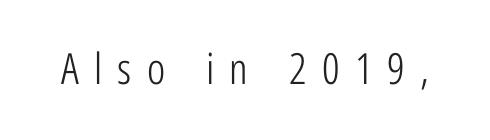
{"serif": "no", "italic": "no", "bold": "no", "weight": "light", "width": "condensed", "stroke_contrast": "low", "x_height": "medium", "monospaced": "no", "underline": "no", "letter_spacing": "wide", "letter_spacing_em": 0.35, "glyph_px": 43}
